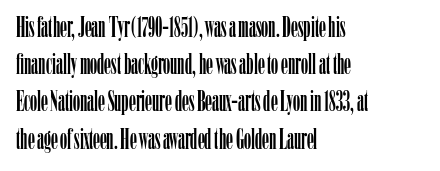
{"serif": "yes", "italic": "no", "width": "condensed", "stroke_contrast": "low", "x_height": "medium", "monospaced": "no", "underline": "no", "align": "left", "line_spacing": "normal", "line_spacing_ratio": 1.33, "letter_spacing": "normal", "letter_spacing_em": 0.0, "glyph_px": 28}
